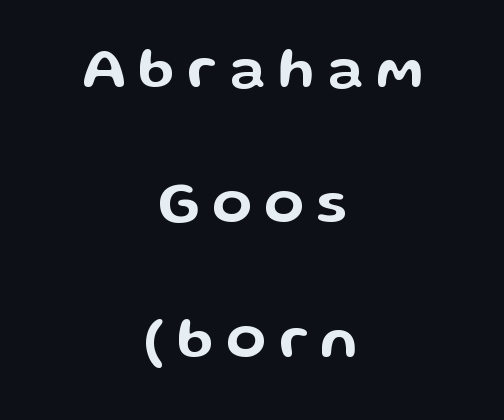
{"serif": "no", "italic": "no", "width": "wide", "stroke_contrast": "low", "x_height": "medium", "monospaced": "no", "underline": "no", "align": "center", "line_spacing": "loose", "line_spacing_ratio": 2.37, "letter_spacing": "wide", "letter_spacing_em": 0.23, "glyph_px": 57}
